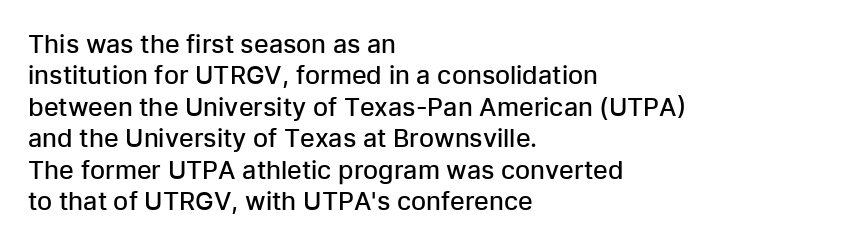
{"italic": "no", "bold": "semi", "underline": "no", "align": "left", "line_spacing": "normal", "line_spacing_ratio": 1.26, "letter_spacing": "normal", "letter_spacing_em": 0.0, "glyph_px": 25}
